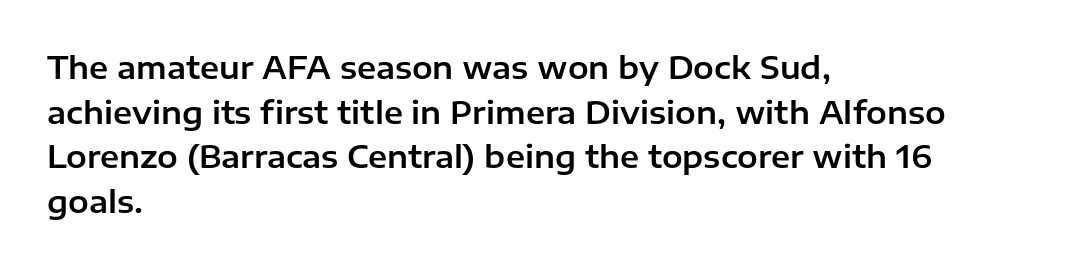
Each word holds together tightly as a unit, with standard inter-letter gaps. The face used here is proportionally spaced, like ordinary book or web type. The typesetter chose a ragged-right arrangement here. The designer left line spacing at the default. Type without underlining.
